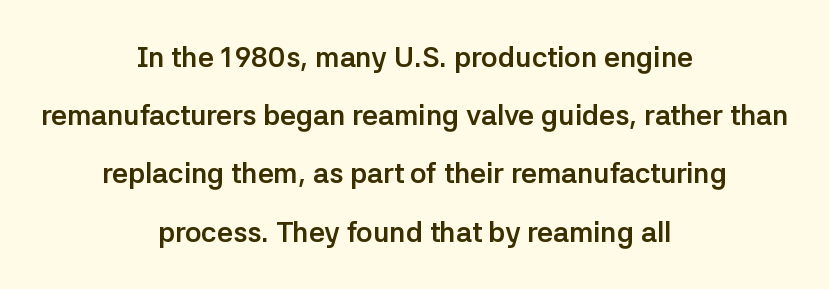
Q: Is the text bold? A: Yes.
Q: Is the text italic (slanted)? A: No, it is upright.
Q: Is the typeface a serif or a sans-serif typeface? A: Sans-serif.
Q: Is the text underlined? A: No.
Q: How is the paragraph aligned? A: Centered.
Q: Is the spacing between letters normal or unusually wide? A: Normal.
Q: Is the spacing between lines tight, normal or loose? A: Loose.
Q: Width (condensed, normal, or wide)? A: Normal.
Q: Stroke contrast? A: Low.
Q: x-height? A: Medium.
Q: Monospaced? A: No.
